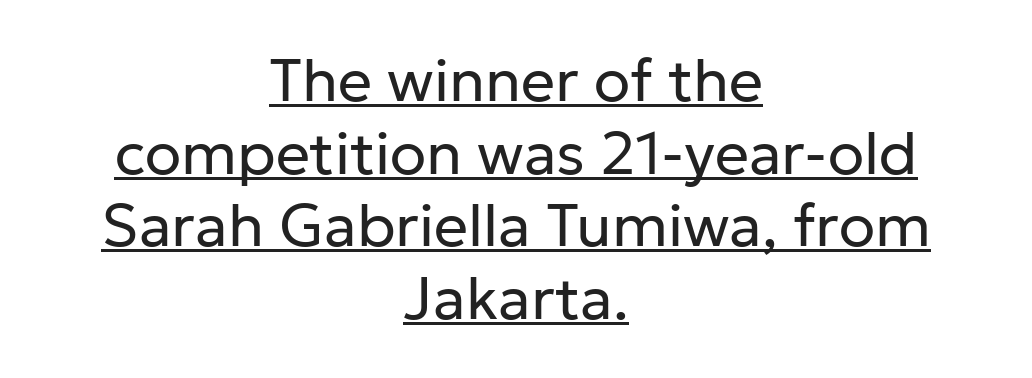
No feet cap the strokes, marking this as sans-serif type. The passage is arranged like a title page — every line centered. The typography opts for an upright posture over an oblique one. This rendering leaves character spacing at its baseline value. A quiet, ordinary-to-light weight characterises the typeface. A typographer would call this underscored text.
